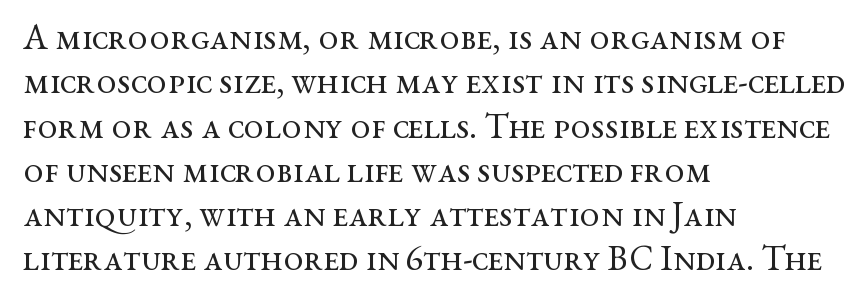
{"serif": "yes", "italic": "no", "bold": "no", "weight": "regular", "width": "wide", "stroke_contrast": "medium", "x_height": "medium", "monospaced": "no", "underline": "no", "align": "left", "line_spacing_ratio": 1.23, "letter_spacing": "normal", "letter_spacing_em": 0.0, "glyph_px": 36}
